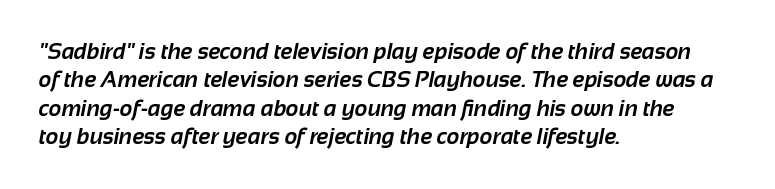
Q: Is the text bold? A: Yes.
Q: Is the text underlined? A: No.
Q: How is the paragraph aligned? A: Left-aligned.
Q: Is the spacing between letters normal or unusually wide? A: Normal.
Q: Is the spacing between lines tight, normal or loose? A: Normal.
